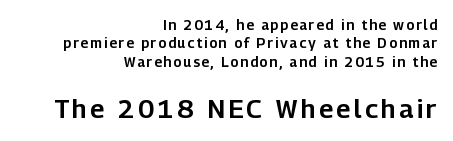
The image shows 26 px text type, upright; set right-aligned, normal line spacing (1.32x), not underlined; the second (bottom) block is 1.86x larger.
